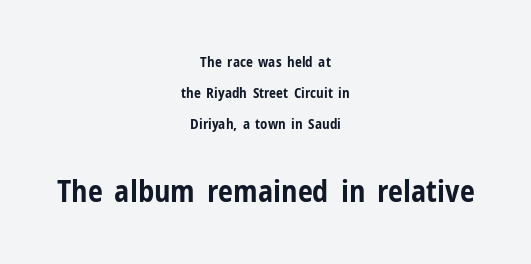
Here the second block reads like a headline and the first like body copy. Is the letter spacing exaggerated? No — it looks like the ordinary default. The face used here is proportionally spaced, like ordinary book or web type. Rendered with straight, roman letterforms. The characters look thick and weighty, a clear bold. The glyphs are unaccompanied by any horizontal stroke below them.
